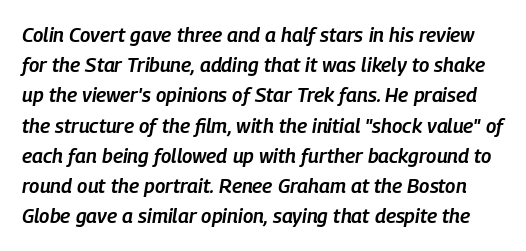
The image shows 20 px text type, italic (leaning right); set normal line spacing (1.51x), normal letter spacing, not underlined.
